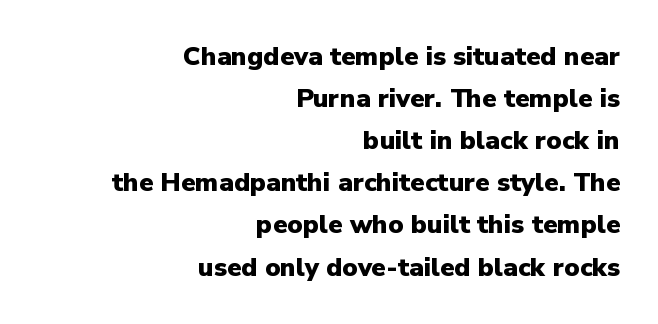
How are the letters spaced? Ordinarily, with no added tracking. Reading down the block, your eye finds every line finishing at a fixed right position. Do the letters lean? They stand straight. Quick note: interline space is typical. Underline: absent. Notice how thick the strokes are: this is what a full bold looks like.
